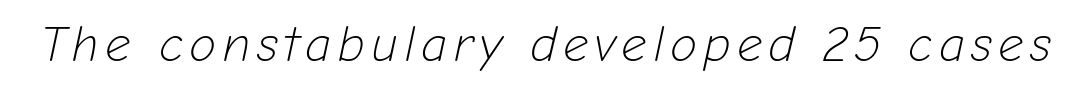
Q: Is the text bold? A: No.
Q: Is the text italic (slanted)? A: Yes, it leans right by about 12 degrees.
Q: Is the text underlined? A: No.
Q: Width (condensed, normal, or wide)? A: Normal.
Q: Stroke contrast? A: Low.
Q: x-height? A: Medium.
Q: Monospaced? A: No.
